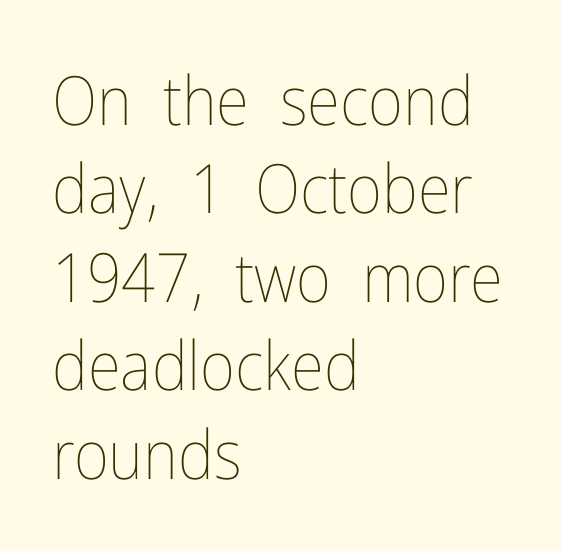
The image shows 68 px thin, condensed type, upright; set left-aligned, normal line spacing (1.3x), normal letter spacing, not underlined; low stroke contrast and a medium x-height.
